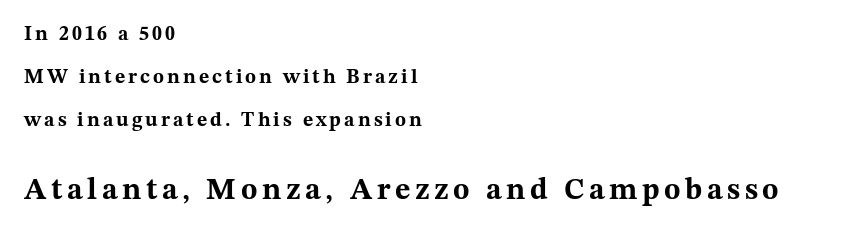
Q: Is the text bold? A: Yes.
Q: Is the text italic (slanted)? A: No, it is upright.
Q: Is the typeface a serif or a sans-serif typeface? A: Serif.
Q: Is the text underlined? A: No.
Q: How is the paragraph aligned? A: Left-aligned.
Q: Is the spacing between lines tight, normal or loose? A: Loose.
Q: Which block of text is set in a larger size, the first (top) or the second (bottom)? A: The second (bottom) one.
Q: Width (condensed, normal, or wide)? A: Wide.
Q: Stroke contrast? A: Medium.
Q: x-height? A: Medium.
Q: Monospaced? A: No.
